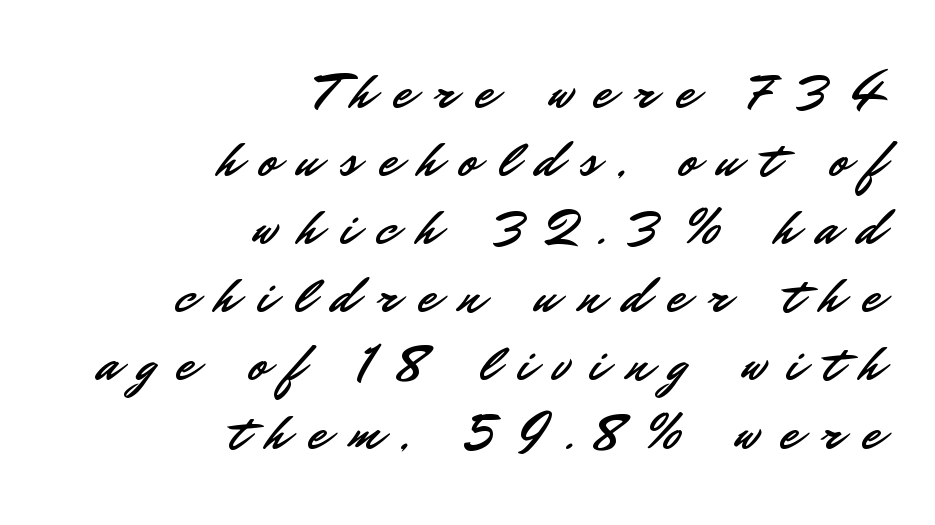
Nothing sits at the stroke ends, so this counts as sans-serif. Words appear elongated and porous because spacing is wide. One glance says typical: line gaps are just what's usual. Each letter keeps its own natural width here, so spacing adapts to shape. The specimen omits any rule beneath the text block's lines.
